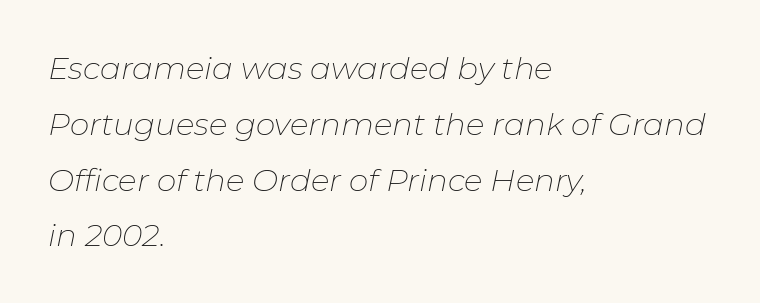
Q: Is the text bold? A: No.
Q: Is the text italic (slanted)? A: Yes, it leans right by about 11 degrees.
Q: Is the text underlined? A: No.
Q: How is the paragraph aligned? A: Left-aligned.
Q: Is the spacing between letters normal or unusually wide? A: Normal.
Q: Width (condensed, normal, or wide)? A: Normal.
Q: Stroke contrast? A: Low.
Q: x-height? A: Medium.
Q: Monospaced? A: No.
